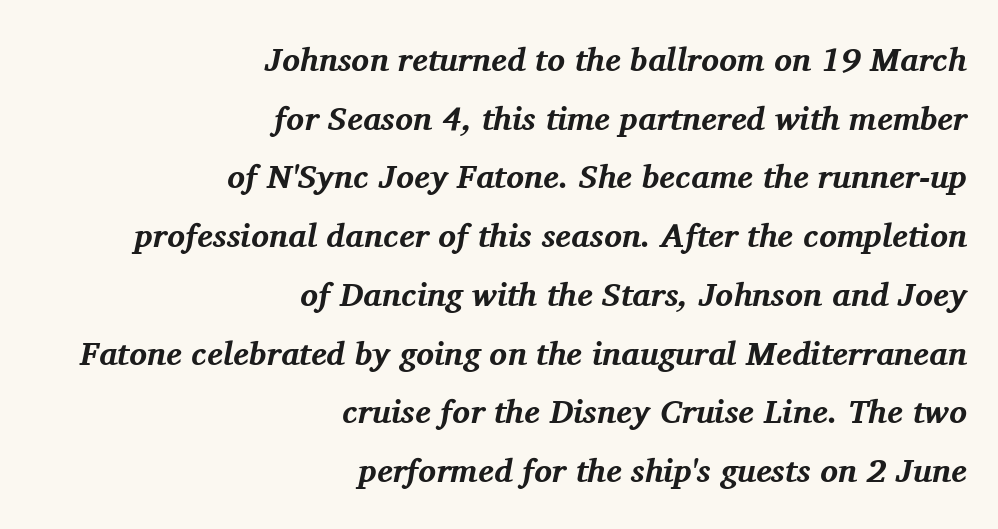
{"serif": "yes", "italic": "yes", "lean": "right", "slant_degrees": 11, "bold": "yes", "weight": "bold", "width": "normal", "stroke_contrast": "medium", "x_height": "medium", "monospaced": "no", "underline": "no", "align": "right", "line_spacing_ratio": 1.78, "letter_spacing": "normal", "letter_spacing_em": 0.0, "glyph_px": 33}
